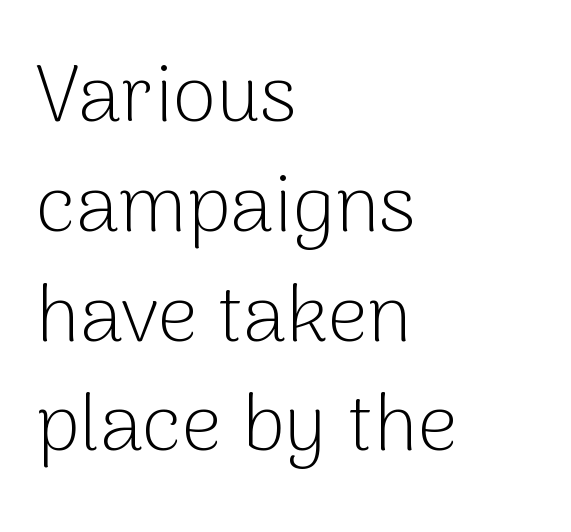
The image shows 79 px light sans-serif type, upright; set left-aligned, normal line spacing (1.39x), normal letter spacing, not underlined; low stroke contrast and a medium x-height.
